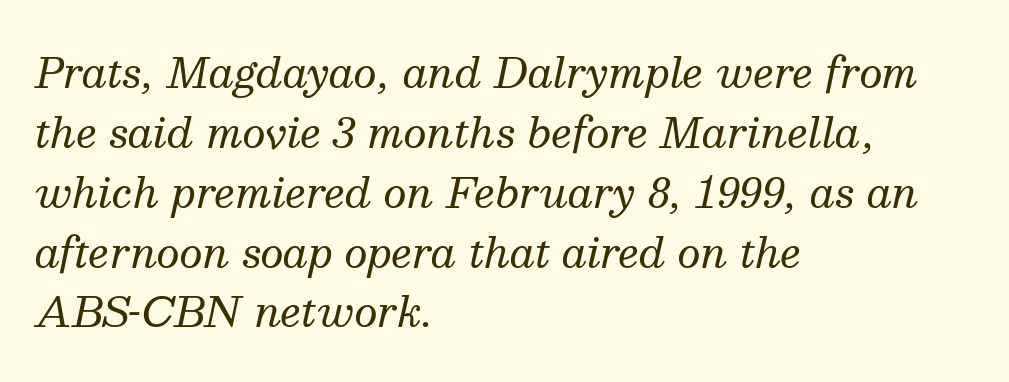
Q: Is the text bold? A: No.
Q: Is the text italic (slanted)? A: Yes, it leans right by about 13 degrees.
Q: Is the typeface a serif or a sans-serif typeface? A: Serif.
Q: Is the text underlined? A: No.
Q: How is the paragraph aligned? A: Left-aligned.
Q: Is the spacing between letters normal or unusually wide? A: Normal.
Q: Is the spacing between lines tight, normal or loose? A: Normal.
Q: Width (condensed, normal, or wide)? A: Normal.
Q: Stroke contrast? A: Medium.
Q: x-height? A: Medium.
Q: Monospaced? A: No.
